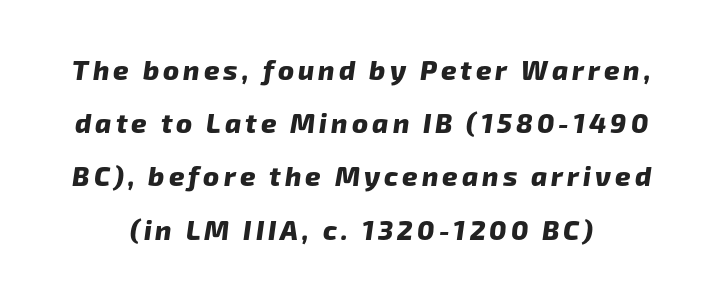
Q: Is the text bold? A: Yes.
Q: Is the text underlined? A: No.
Q: Is the spacing between lines tight, normal or loose? A: Loose.
